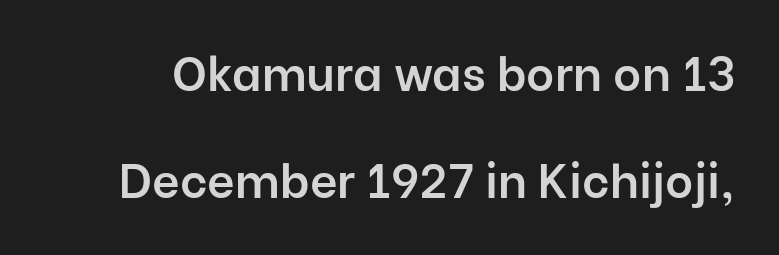
Q: Is the text bold? A: Semi-bold.
Q: Is the text italic (slanted)? A: No, it is upright.
Q: Is the typeface a serif or a sans-serif typeface? A: Sans-serif.
Q: Is the text underlined? A: No.
Q: Is the spacing between letters normal or unusually wide? A: Normal.
Q: Is the spacing between lines tight, normal or loose? A: Loose.
Q: Width (condensed, normal, or wide)? A: Normal.
Q: Stroke contrast? A: Low.
Q: x-height? A: Medium.
Q: Monospaced? A: No.
